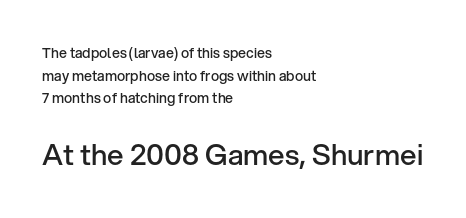
Vertically, the passage feels balanced, rows spaced as you'd expect. Inter-character spacing is left at the font's built-in metrics. This is moderately heavy type, rendered in semibold. Horizontally, the lines are justified to the leading edge only. The specimen reads as upright at a glance. The face used here is a sans, in the tradition of grotesques and geometrics.
